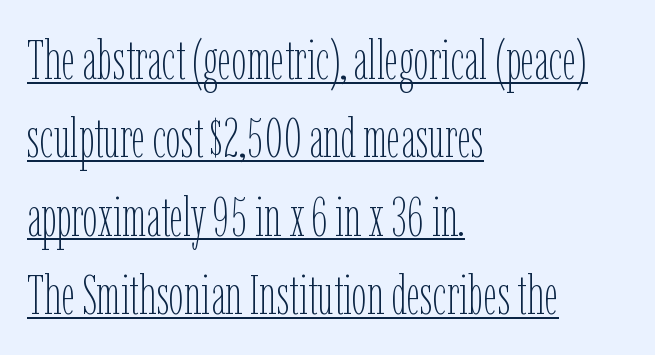
The image shows 54 px thin, condensed type, upright; set left-aligned, normal line spacing (1.45x), normal letter spacing, underlined; low stroke contrast and a medium x-height.
